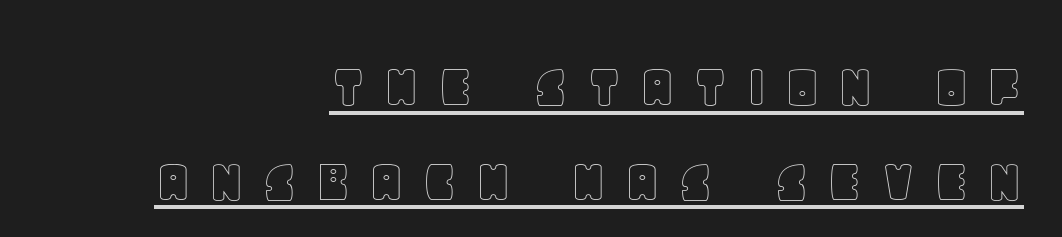
The image shows 64 px text type, upright; set right-aligned, normal line spacing (1.48x), unusually wide letter spacing (+0.26 em), underlined; a large x-height.
